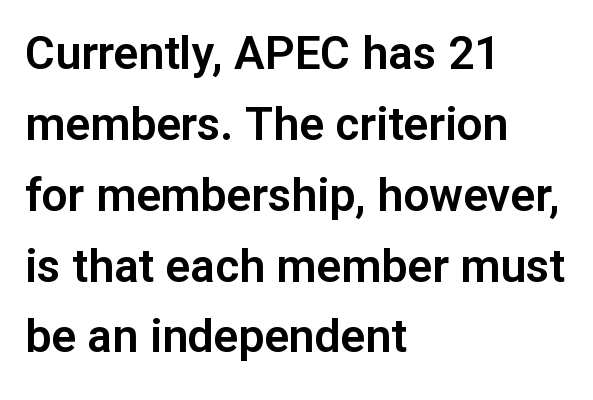
Q: Is the text italic (slanted)? A: No, it is upright.
Q: Is the typeface a serif or a sans-serif typeface? A: Sans-serif.
Q: Is the text underlined? A: No.
Q: How is the paragraph aligned? A: Left-aligned.
Q: Is the spacing between letters normal or unusually wide? A: Normal.
Q: Is the spacing between lines tight, normal or loose? A: Normal.
Q: Width (condensed, normal, or wide)? A: Normal.
Q: Stroke contrast? A: Low.
Q: x-height? A: Medium.
Q: Monospaced? A: No.
